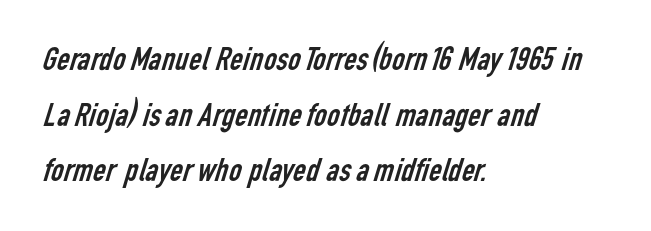
Q: Is the text bold? A: No.
Q: Is the typeface a serif or a sans-serif typeface? A: Sans-serif.
Q: Is the text underlined? A: No.
Q: How is the paragraph aligned? A: Left-aligned.
Q: Is the spacing between letters normal or unusually wide? A: Normal.
Q: Is the spacing between lines tight, normal or loose? A: Normal.
Q: Width (condensed, normal, or wide)? A: Condensed.
Q: Stroke contrast? A: Low.
Q: x-height? A: Medium.
Q: Monospaced? A: No.
